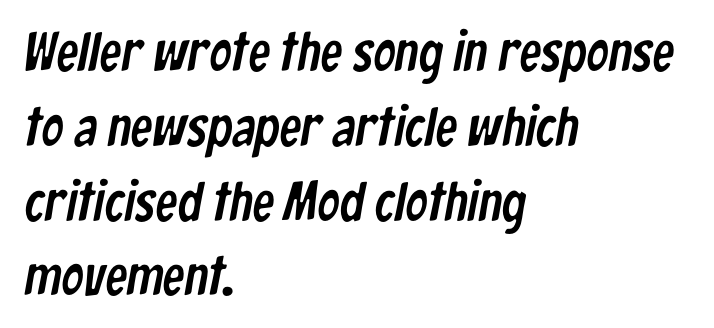
The image shows 55 px condensed sans-serif type; set left-aligned, normal line spacing (1.36x), normal letter spacing, not underlined; low stroke contrast and a medium x-height.
